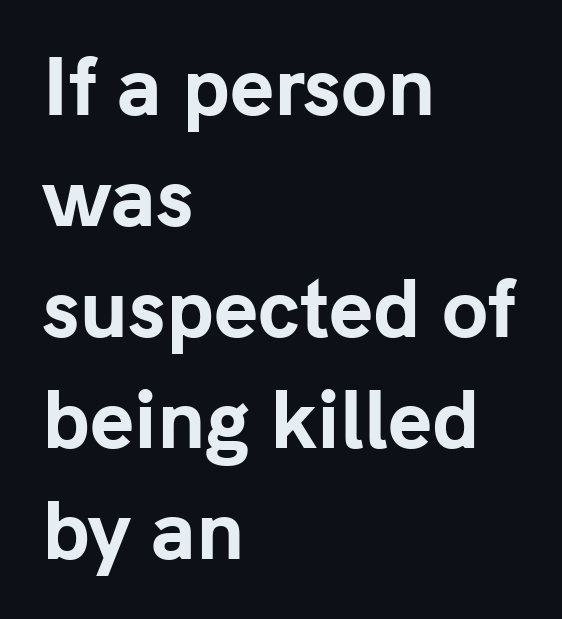
{"serif": "no", "italic": "no", "bold": "yes", "weight": "bold", "width": "normal", "stroke_contrast": "low", "x_height": "medium", "monospaced": "no", "underline": "no", "align": "left", "line_spacing": "normal", "line_spacing_ratio": 1.48, "letter_spacing": "normal", "letter_spacing_em": 0.0, "glyph_px": 75}
